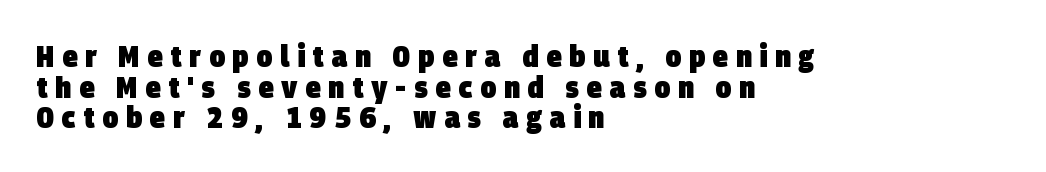
The image shows 31 px heavy, condensed sans-serif type; set left-aligned, tight line spacing (0.99x), unusually wide letter spacing (+0.25 em), not underlined; low stroke contrast and a large x-height.
